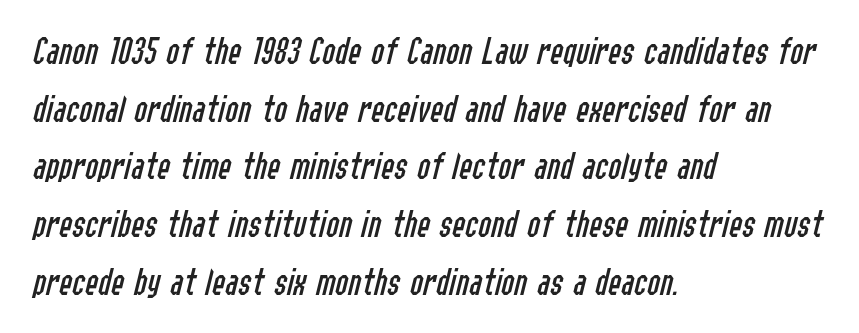
Is the block centered? No — it sits flush against the left margin. The font sits on the lighter half of the weight spectrum, regular included. These lines were composed using italics. Observe the ordinary spacing: letters are neighbours, not strangers. Only glyphs here, with clear space below each row.
